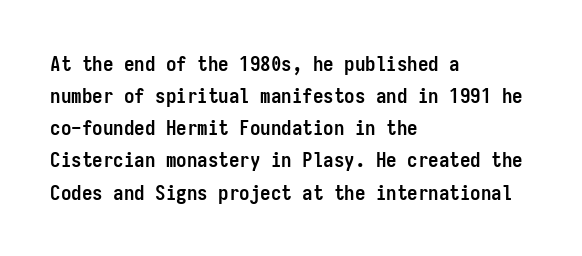
Q: Is the text bold? A: Yes.
Q: Is the text italic (slanted)? A: No, it is upright.
Q: Is the text underlined? A: No.
Q: How is the paragraph aligned? A: Left-aligned.
Q: Is the spacing between letters normal or unusually wide? A: Normal.
Q: Is the spacing between lines tight, normal or loose? A: Normal.
